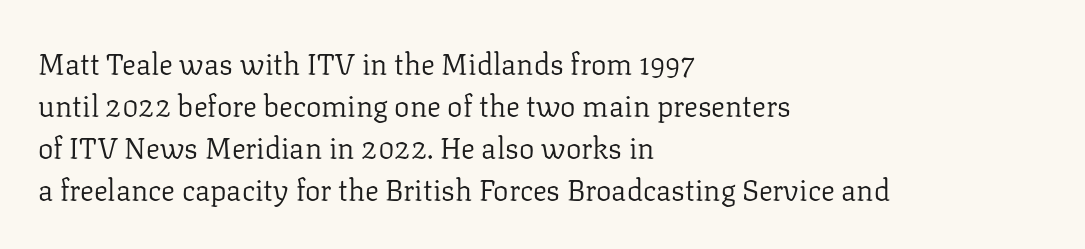
Teacher's note: observe the even left margin — that is flush-left alignment. These lines keep a tight, regular rhythm from letter to letter. Ordinary non-slanted type is in use. This sample has the flowing, uneven cadence of proportional lettering.
